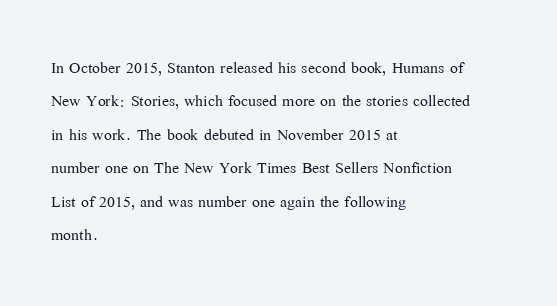
The image shows 21 px text type, upright; set left-aligned, normal line spacing (1.59x), normal letter spacing, not underlined.
